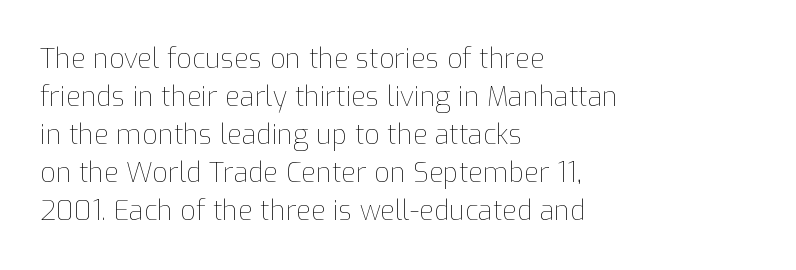
Q: Is the text bold? A: No.
Q: Is the text italic (slanted)? A: No, it is upright.
Q: Is the text underlined? A: No.
Q: How is the paragraph aligned? A: Left-aligned.
Q: Is the spacing between letters normal or unusually wide? A: Normal.
Q: Is the spacing between lines tight, normal or loose? A: Normal.
